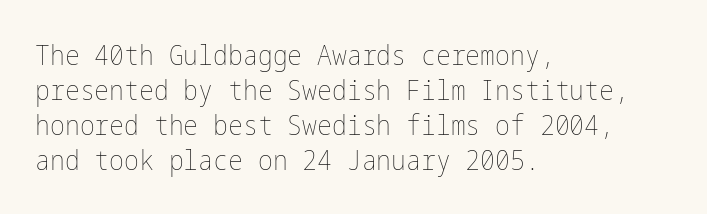
{"italic": "no", "bold": "no", "weight": "thin", "width": "condensed", "stroke_contrast": "low", "x_height": "medium", "underline": "no", "align": "left", "line_spacing": "normal", "line_spacing_ratio": 1.25, "letter_spacing": "normal", "letter_spacing_em": 0.0, "glyph_px": 28}
